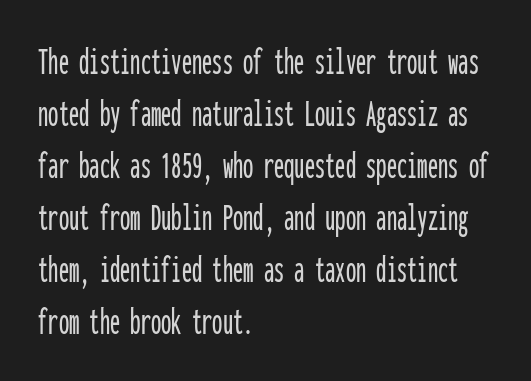
{"serif": "no", "italic": "no", "width": "condensed", "stroke_contrast": "low", "x_height": "medium", "monospaced": "yes", "underline": "no", "align": "left", "line_spacing": "normal", "line_spacing_ratio": 1.27, "letter_spacing": "normal", "letter_spacing_em": 0.0, "glyph_px": 41}
